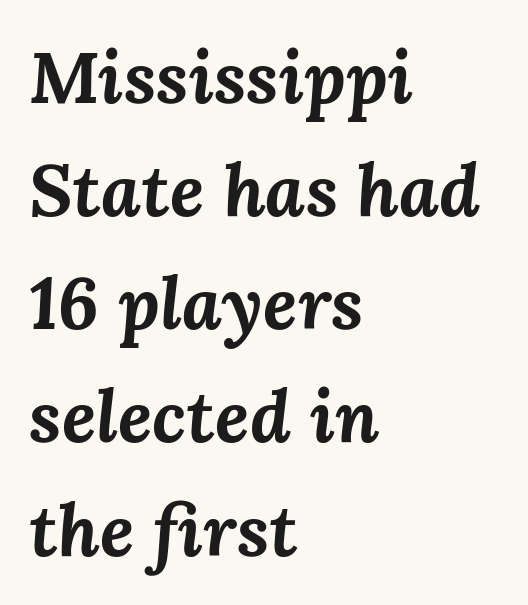
Q: Is the text bold? A: Yes.
Q: Is the text italic (slanted)? A: Yes, it leans right by about 3 degrees.
Q: Is the text underlined? A: No.
Q: How is the paragraph aligned? A: Left-aligned.
Q: Is the spacing between letters normal or unusually wide? A: Normal.
Q: Is the spacing between lines tight, normal or loose? A: Normal.
Q: Width (condensed, normal, or wide)? A: Normal.
Q: Stroke contrast? A: Medium.
Q: x-height? A: Medium.
Q: Monospaced? A: No.
